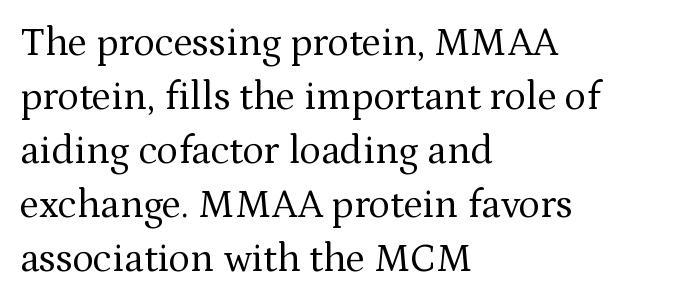
Is there much room between lines? A standard amount, neither cramped nor airy. The type is set solid horizontally, with unmodified tracking. Unmarked baselines from the first word to the last. Looks like regular typesetting: each glyph gets only the width it needs.
